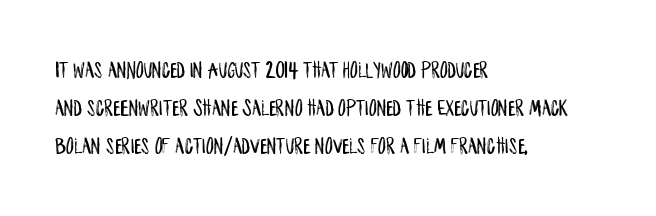
A normal amount of white space separates one row of letters from the next. In terms of letterspacing, this is plain default setting. Quick note: not italic, upright. Only glyphs here, with clear space below each row. Horizontally, the lines are justified to the leading edge only.
